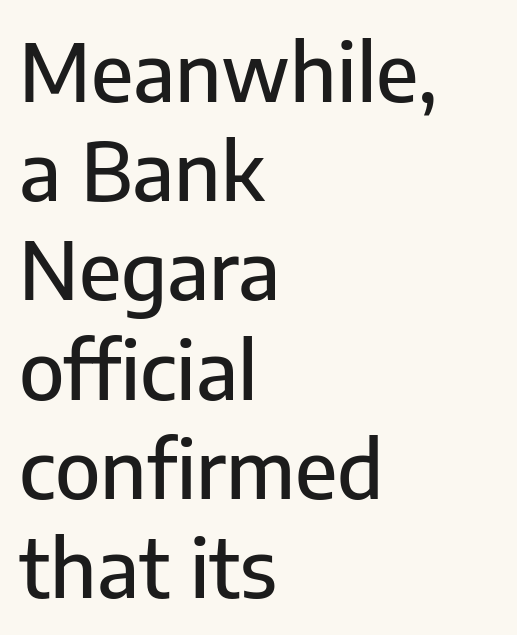
Each line starts at the same left margin while the right side varies. Look at the tracking — it's just the regular setting, nothing added. It's the straight-up-and-down kind of type. Note the varied advance widths — an 'i' is clearly narrower than an 'm'.
